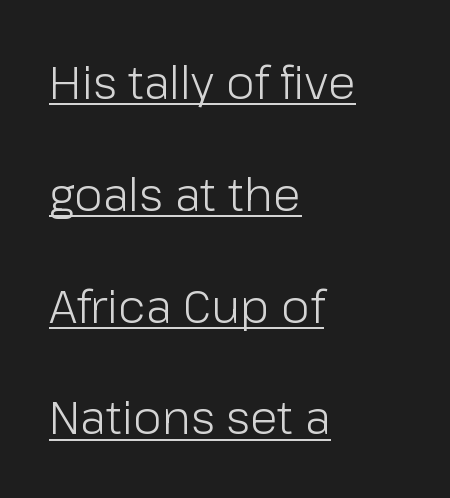
Loosely led — the rows are spread out. Vertical strokes here are truly vertical. The specimen includes a rule beneath the text block's lines. Letter spacing: default. The ragged edge is on the right, which tells us the setting is flush left.
